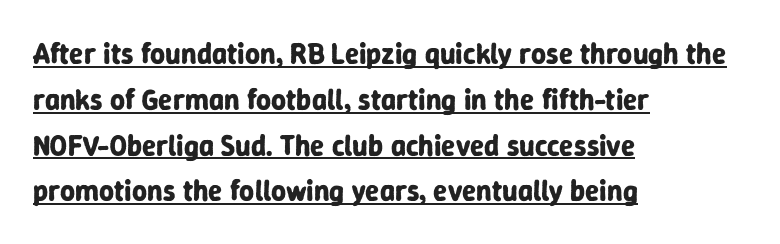
The image shows 29 px bold sans-serif type, upright; set left-aligned, normal line spacing (1.58x), normal letter spacing, underlined; low stroke contrast and a medium x-height.
